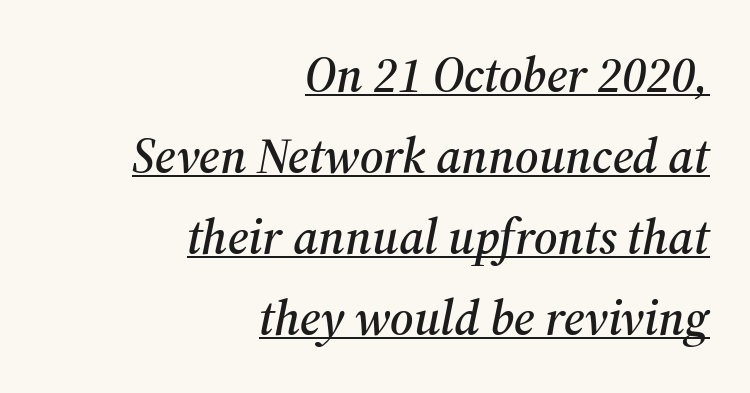
The image shows 49 px serif type, italic (leaning right); set right-aligned, normal line spacing (1.65x), normal letter spacing, underlined; medium stroke contrast and a medium x-height.
